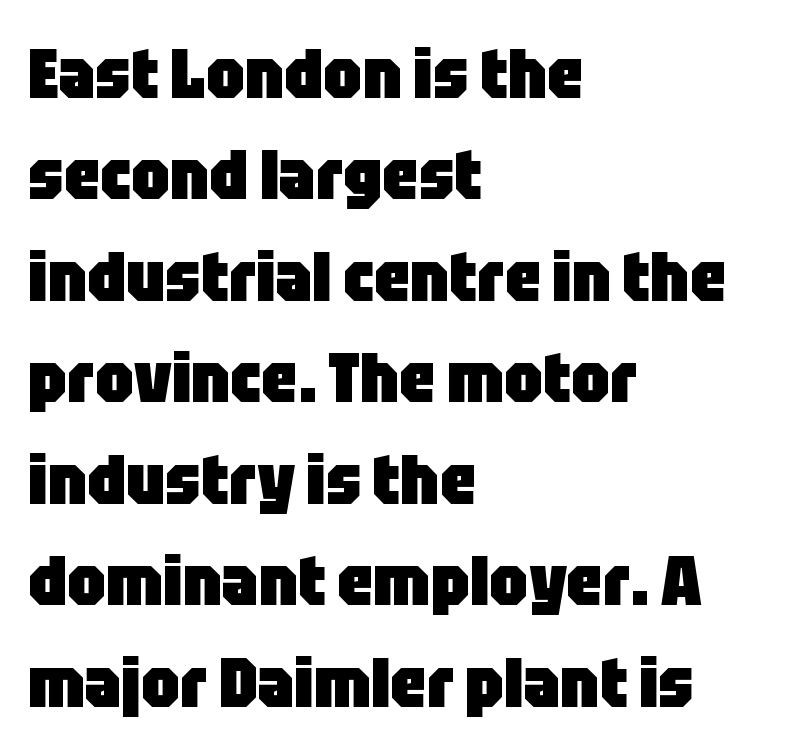
The image shows 70 px heavy, condensed sans-serif type, upright; set left-aligned, normal line spacing (1.45x), normal letter spacing, not underlined; low stroke contrast and a large x-height.
